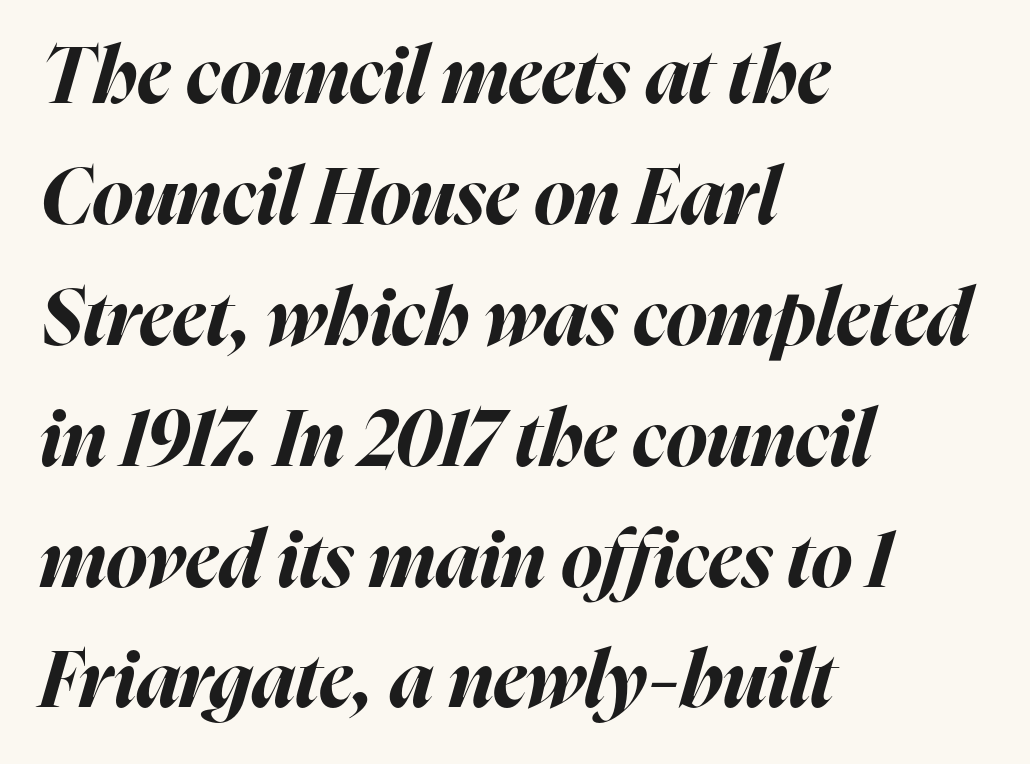
{"italic": "yes", "lean": "right", "slant_degrees": 16, "bold": "yes", "weight": "bold", "width": "normal", "stroke_contrast": "high", "x_height": "medium", "monospaced": "no", "underline": "no", "align": "left", "line_spacing": "normal", "line_spacing_ratio": 1.55, "letter_spacing": "normal", "letter_spacing_em": 0.0, "glyph_px": 78}
